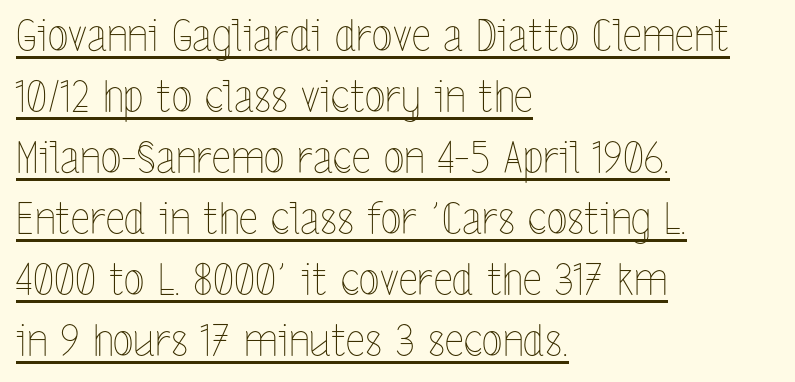
Nobody touched the tracking dial on this one. A rule runs beneath these lines of type. You could not count columns in this text — the font is proportionally spaced. Heft: none added — not bold. Line beginnings align vertically; line endings do not.
